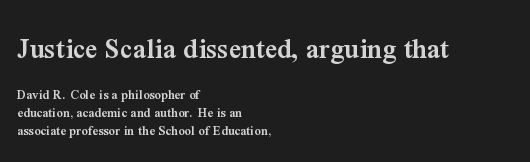
Q: Is the text bold? A: Semi-bold.
Q: Is the text italic (slanted)? A: No, it is upright.
Q: Is the typeface a serif or a sans-serif typeface? A: Serif.
Q: Is the text underlined? A: No.
Q: How is the paragraph aligned? A: Left-aligned.
Q: Is the spacing between letters normal or unusually wide? A: Normal.
Q: Is the spacing between lines tight, normal or loose? A: Normal.
Q: Which block of text is set in a larger size, the first (top) or the second (bottom)? A: The first (top) one.
Q: Width (condensed, normal, or wide)? A: Normal.
Q: Stroke contrast? A: Medium.
Q: x-height? A: Medium.
Q: Monospaced? A: No.
